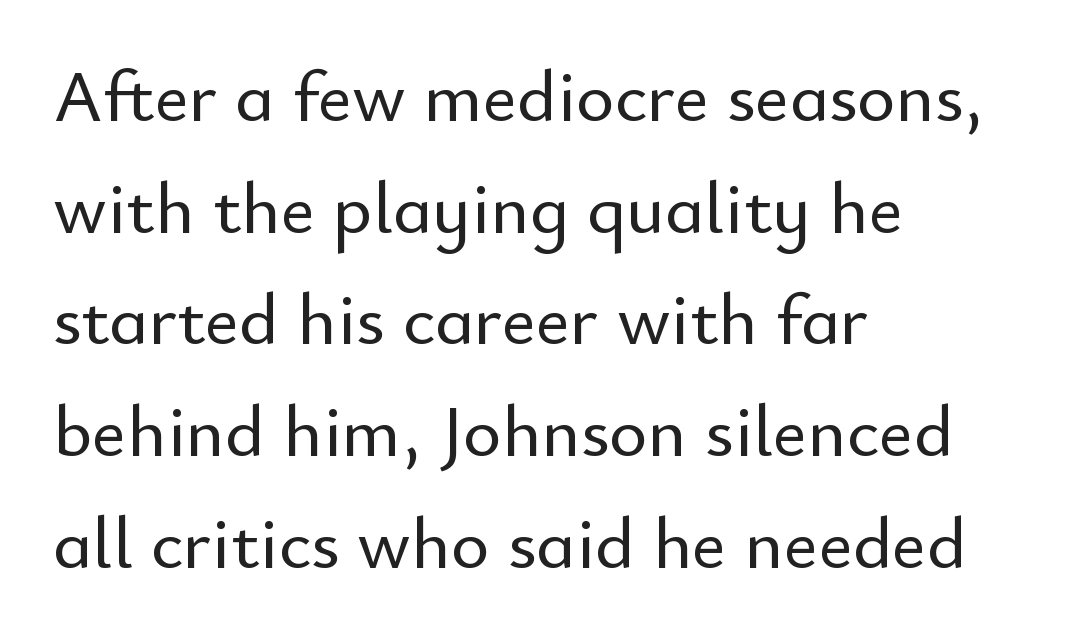
Leftover space on each line is placed entirely after the last word. This rendering leaves character spacing at its baseline value. In terms of posture, this sample is upright. The typeface chosen for these lines omits serifs.
